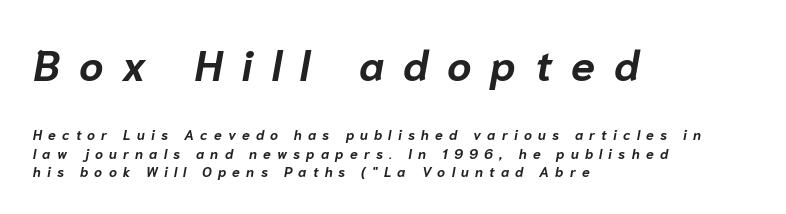
The image shows 43 px bold type, italic (leaning right); set left-aligned, normal line spacing (1.32x), unusually wide letter spacing (+0.44 em), not underlined; the first (top) block is 3.07x larger; low stroke contrast and a medium x-height.
